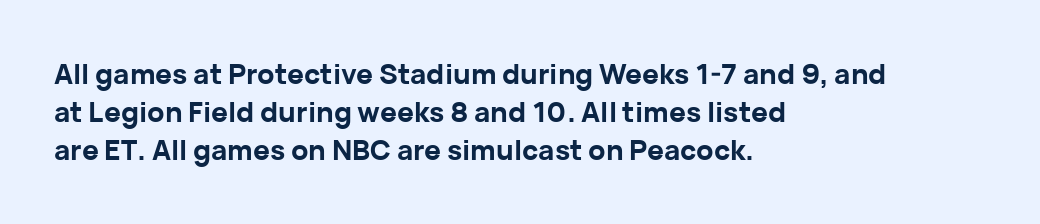
Q: Is the text bold? A: Yes.
Q: Is the text italic (slanted)? A: No, it is upright.
Q: Is the typeface a serif or a sans-serif typeface? A: Sans-serif.
Q: Is the text underlined? A: No.
Q: How is the paragraph aligned? A: Left-aligned.
Q: Is the spacing between letters normal or unusually wide? A: Normal.
Q: Is the spacing between lines tight, normal or loose? A: Normal.
Q: Width (condensed, normal, or wide)? A: Normal.
Q: Stroke contrast? A: Low.
Q: x-height? A: Medium.
Q: Monospaced? A: No.
